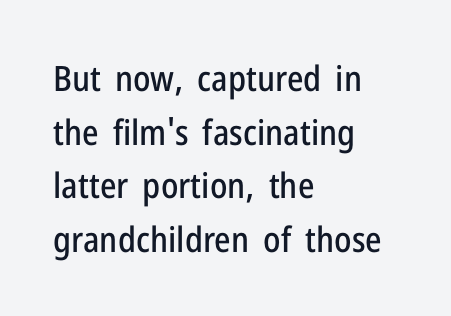
Between one letter and the next there's only the usual sliver of space. A typesetter would call this proportional, since set widths differ per character. Teacher's note: observe the even left margin — that is flush-left alignment. A normal amount of white space separates one row of letters from the next. Each row of text sits above clean, open space.
